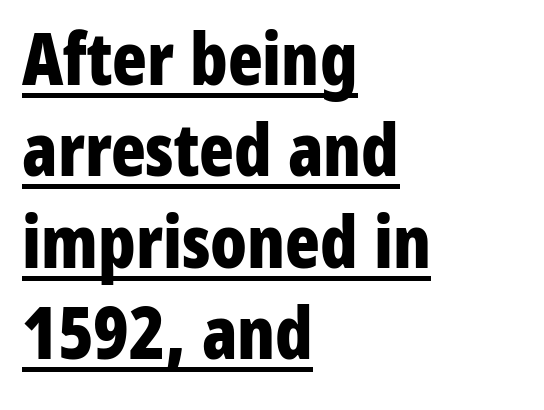
The image shows 72 px bold, condensed sans-serif type, upright; set left-aligned, normal line spacing (1.27x), normal letter spacing, underlined; low stroke contrast and a medium x-height.
